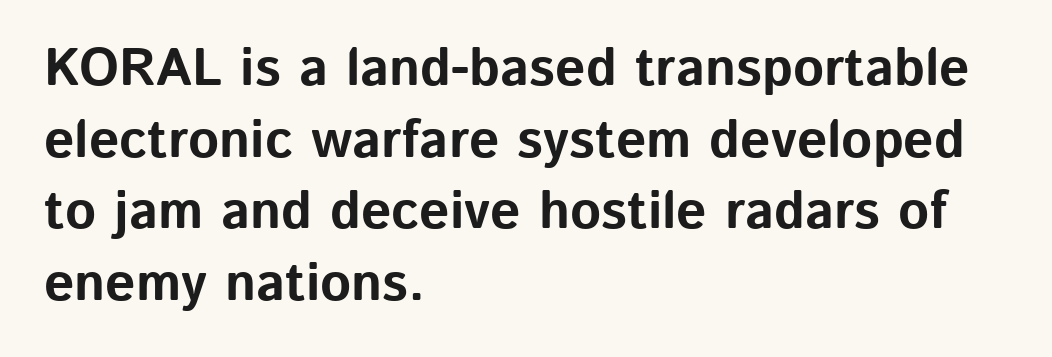
The image shows 53 px bold sans-serif type, upright; set left-aligned, normal line spacing (1.35x), normal letter spacing, not underlined; low stroke contrast and a medium x-height.
